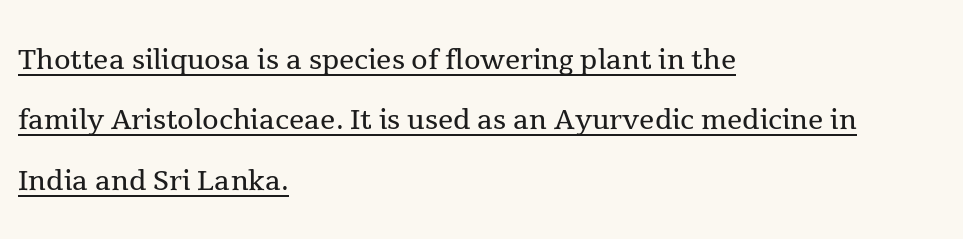
{"serif": "yes", "italic": "no", "bold": "no", "weight": "regular", "width": "normal", "x_height": "medium", "monospaced": "no", "underline": "yes", "align": "left", "line_spacing": "normal", "line_spacing_ratio": 1.59, "letter_spacing": "normal", "letter_spacing_em": 0.0, "glyph_px": 38}
